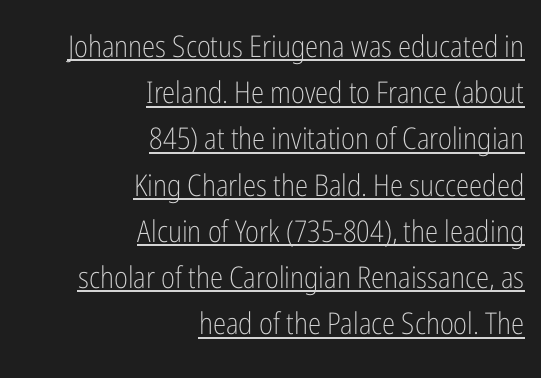
The image shows 30 px light, condensed sans-serif type, upright; set right-aligned, normal line spacing (1.54x), normal letter spacing, underlined; low stroke contrast and a medium x-height.
